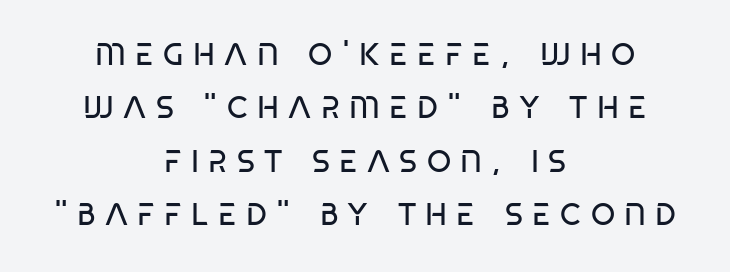
The image shows 31 px regular-weight, condensed sans-serif type, upright; set centered, line spacing 1.72x, unusually wide letter spacing (+0.3 em), not underlined; low stroke contrast and a large x-height.
